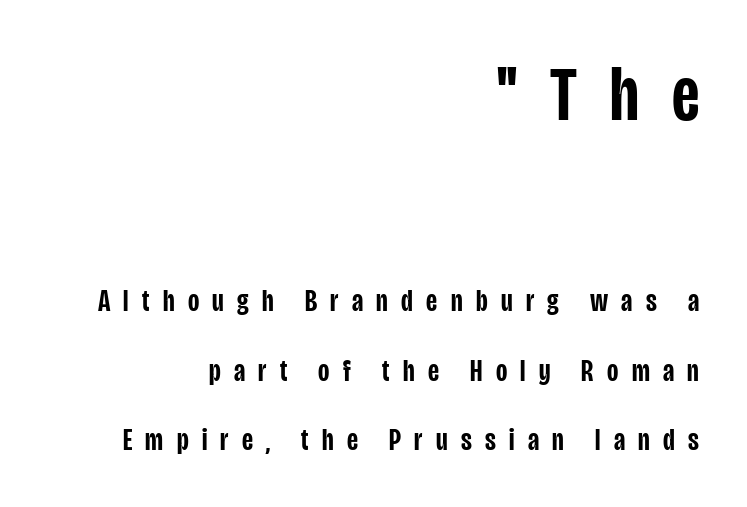
Airy leading. Scale decreases going downward across the two blocks. Looks like regular typesetting: each glyph gets only the width it needs. Teacher's note: observe the even right margin — that is flush-right alignment. Each row of text sits above clean, open space.
